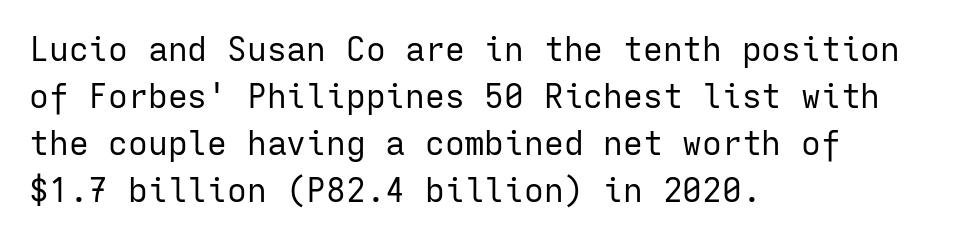
{"serif": "no", "italic": "no", "bold": "no", "weight": "regular", "width": "normal", "stroke_contrast": "low", "x_height": "medium", "monospaced": "yes", "underline": "no", "align": "left", "line_spacing": "normal", "line_spacing_ratio": 1.42, "letter_spacing": "normal", "letter_spacing_em": 0.0, "glyph_px": 33}
